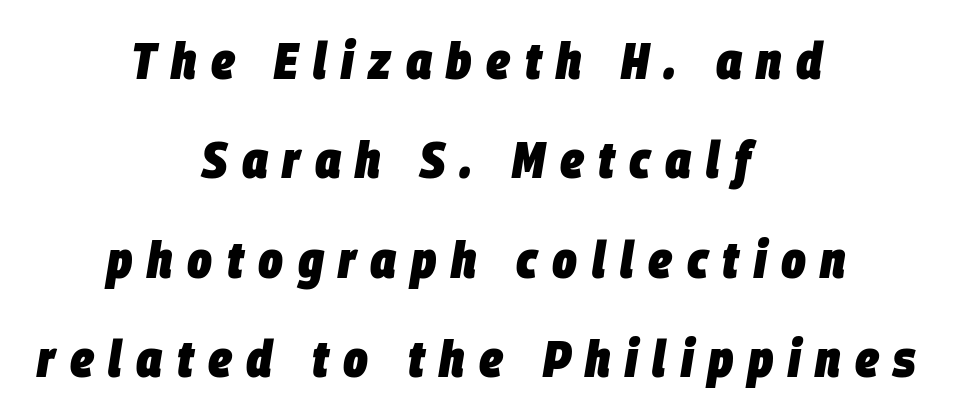
Each line is balanced around a shared central axis. Proportional: the letters do not fall into vertical columns. This is oblique type, the kind used for emphasis or titles. Nobody drew a line under any word here. Caption: expanded tracking, letters set apart.
